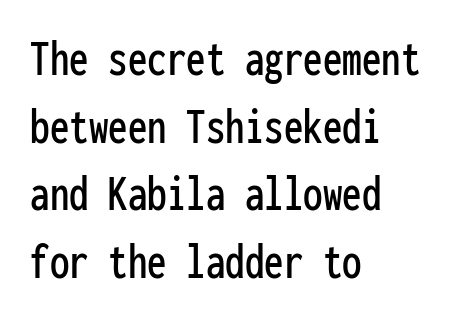
{"serif": "no", "italic": "no", "width": "condensed", "stroke_contrast": "low", "x_height": "medium", "monospaced": "yes", "underline": "no", "align": "left", "line_spacing": "normal", "line_spacing_ratio": 1.3, "letter_spacing": "normal", "letter_spacing_em": 0.0, "glyph_px": 52}
